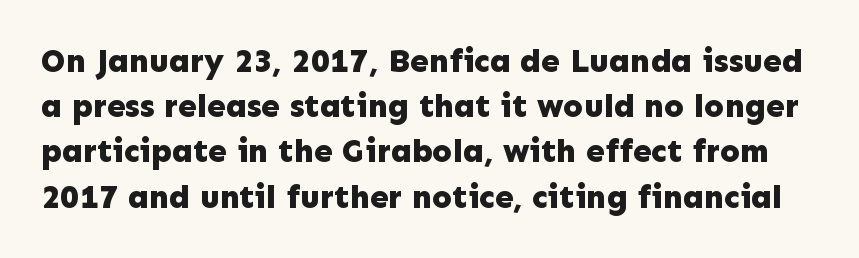
The image shows 33 px bold sans-serif type, upright; set normal line spacing (1.37x), normal letter spacing, not underlined; low stroke contrast and a medium x-height.
